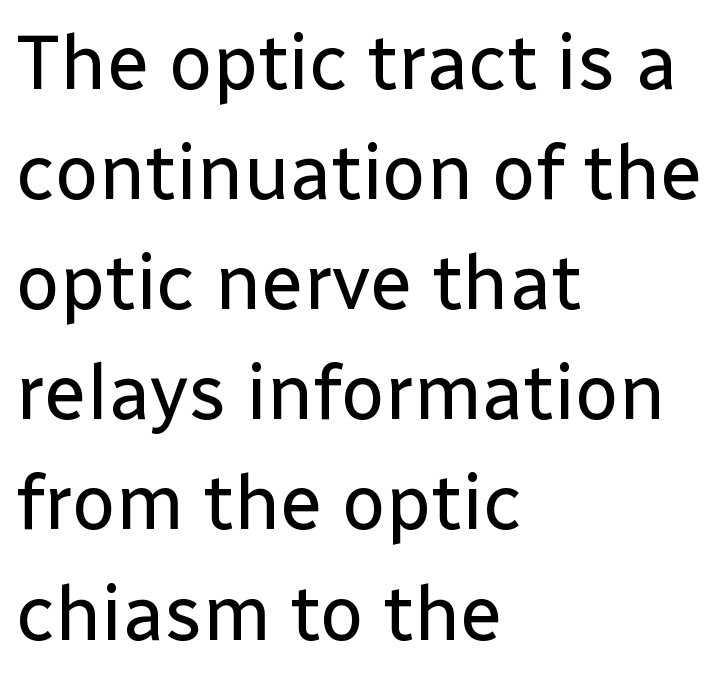
The image shows 77 px regular-weight sans-serif type, upright; set left-aligned, normal line spacing (1.43x), normal letter spacing, not underlined; low stroke contrast and a medium x-height.
